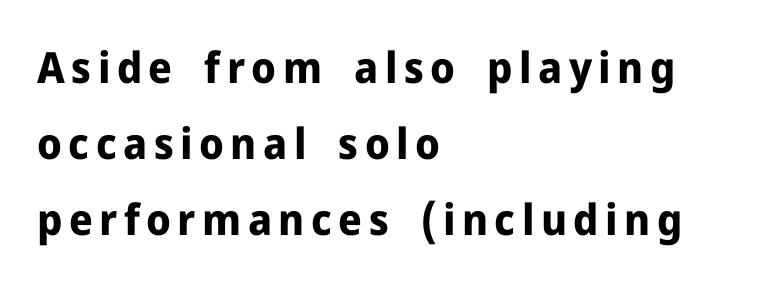
The image shows 43 px bold sans-serif type, upright; set left-aligned, line spacing 1.77x, not underlined; low stroke contrast and a medium x-height.
